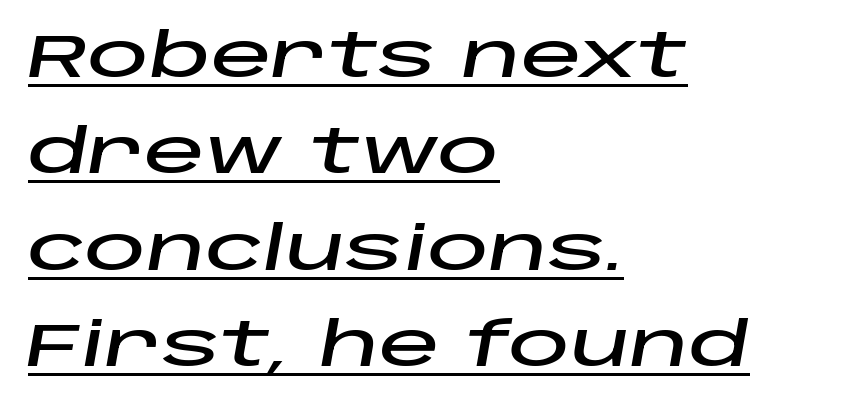
Q: Is the text italic (slanted)? A: Yes, it leans right by about 10 degrees.
Q: Is the text underlined? A: Yes.
Q: How is the paragraph aligned? A: Left-aligned.
Q: Is the spacing between letters normal or unusually wide? A: Normal.
Q: Is the spacing between lines tight, normal or loose? A: Normal.
Q: Width (condensed, normal, or wide)? A: Wide.
Q: Stroke contrast? A: Low.
Q: x-height? A: Large.
Q: Monospaced? A: No.
